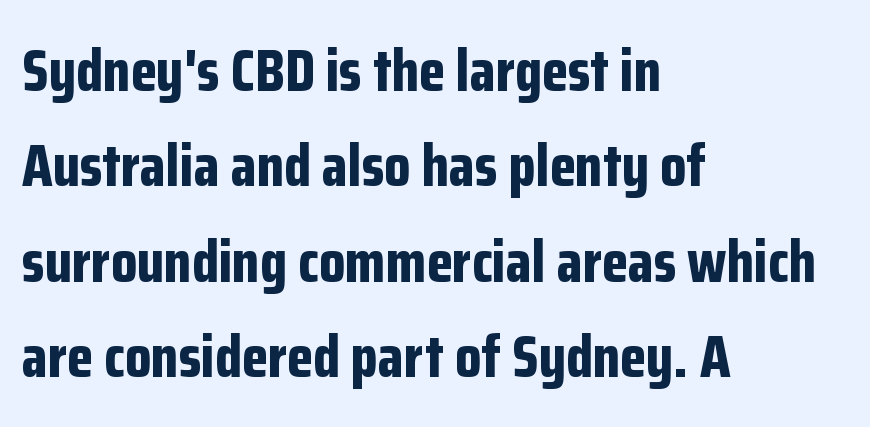
{"serif": "no", "italic": "no", "bold": "yes", "weight": "bold", "width": "condensed", "stroke_contrast": "low", "x_height": "medium", "monospaced": "no", "underline": "no", "align": "left", "line_spacing": "normal", "line_spacing_ratio": 1.59, "letter_spacing": "normal", "letter_spacing_em": 0.0, "glyph_px": 60}
